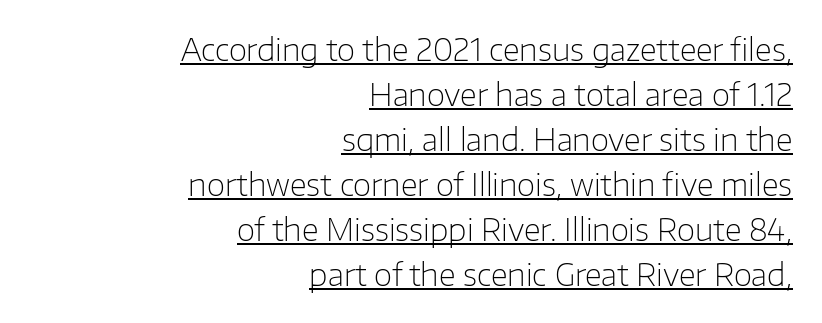
Regarding leading, the lines here are spaced in the standard way. This reads as an unemphasized weight, regular at the heaviest. The paragraph has a hard right edge and a soft left edge. Every character sits straight up, as roman type does.
